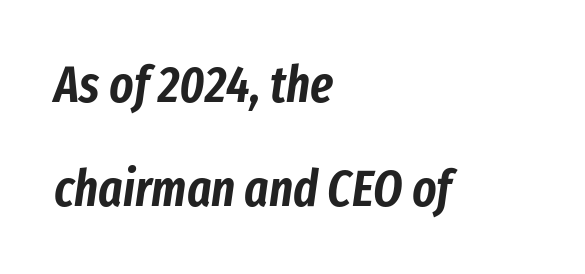
Q: Is the text italic (slanted)? A: Yes, it leans right by about 8 degrees.
Q: Is the text underlined? A: No.
Q: How is the paragraph aligned? A: Left-aligned.
Q: Is the spacing between letters normal or unusually wide? A: Normal.
Q: Is the spacing between lines tight, normal or loose? A: Loose.
Q: Width (condensed, normal, or wide)? A: Condensed.
Q: Stroke contrast? A: Low.
Q: x-height? A: Medium.
Q: Monospaced? A: No.
